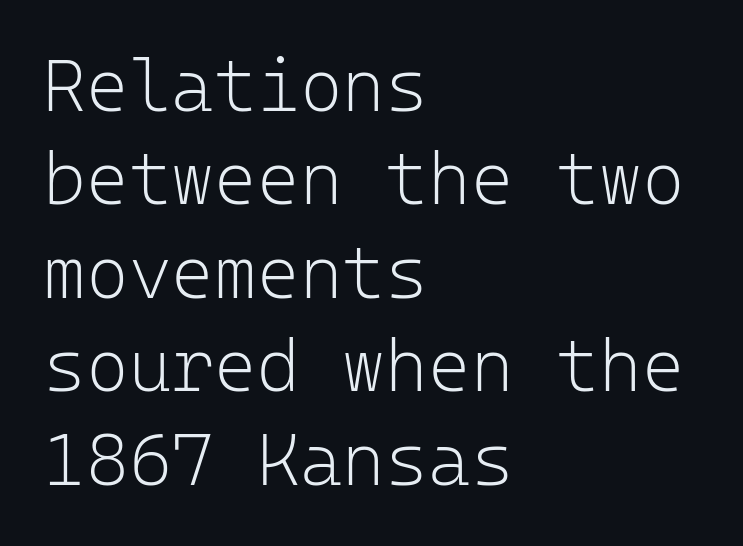
Q: Is the text bold? A: No.
Q: Is the text italic (slanted)? A: No, it is upright.
Q: Is the typeface a serif or a sans-serif typeface? A: Sans-serif.
Q: Is the text underlined? A: No.
Q: How is the paragraph aligned? A: Left-aligned.
Q: Is the spacing between letters normal or unusually wide? A: Normal.
Q: Is the spacing between lines tight, normal or loose? A: Normal.
Q: Width (condensed, normal, or wide)? A: Normal.
Q: Stroke contrast? A: Low.
Q: x-height? A: Medium.
Q: Monospaced? A: Yes.
